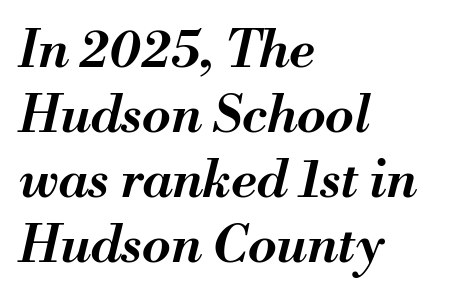
The image shows 52 px semibold type, italic (leaning right); set left-aligned, normal line spacing (1.25x), normal letter spacing, not underlined; medium stroke contrast and a small x-height.
